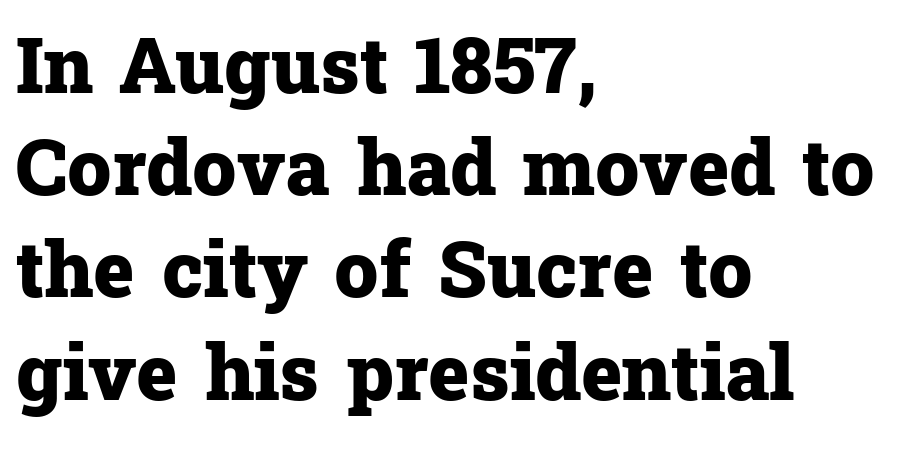
Underlining? Definitely not there. The typography opts for an upright posture over an oblique one. Characters follow at the spacing the type designer built in. Where is the straight margin? On the left.
